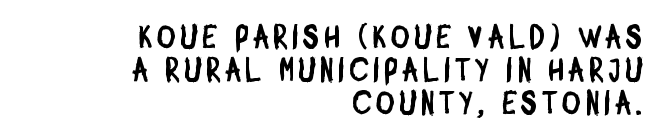
{"serif": "no", "width": "condensed", "stroke_contrast": "low", "x_height": "large", "monospaced": "no", "underline": "no", "align": "right", "line_spacing": "tight", "line_spacing_ratio": 1.03, "glyph_px": 32}
